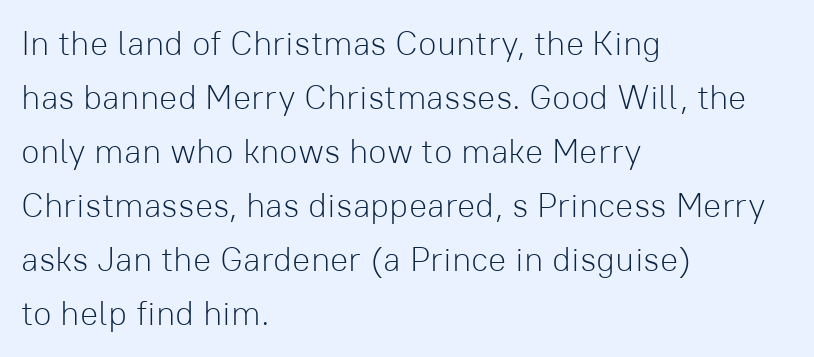
Q: Is the text bold? A: No.
Q: Is the text italic (slanted)? A: No, it is upright.
Q: Is the typeface a serif or a sans-serif typeface? A: Sans-serif.
Q: Is the text underlined? A: No.
Q: How is the paragraph aligned? A: Left-aligned.
Q: Is the spacing between letters normal or unusually wide? A: Normal.
Q: Is the spacing between lines tight, normal or loose? A: Normal.
Q: Width (condensed, normal, or wide)? A: Normal.
Q: Stroke contrast? A: Low.
Q: x-height? A: Medium.
Q: Monospaced? A: No.
